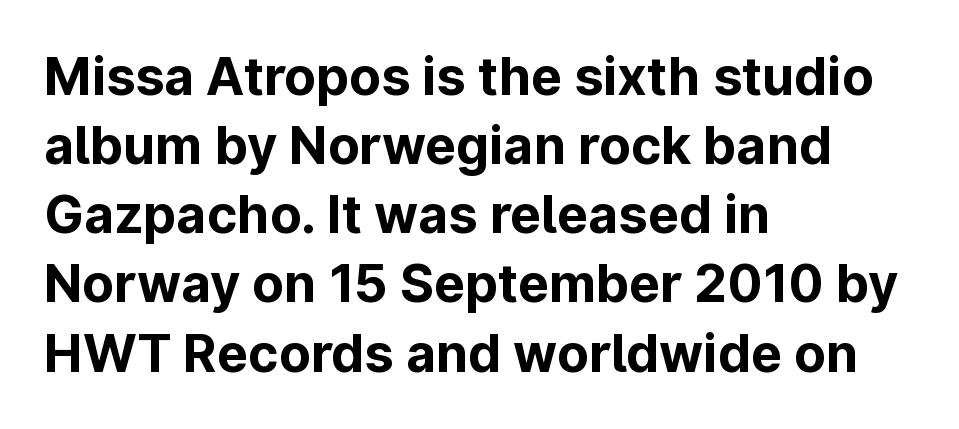
Q: Is the text bold? A: Yes.
Q: Is the text italic (slanted)? A: No, it is upright.
Q: Is the typeface a serif or a sans-serif typeface? A: Sans-serif.
Q: Is the text underlined? A: No.
Q: How is the paragraph aligned? A: Left-aligned.
Q: Is the spacing between letters normal or unusually wide? A: Normal.
Q: Is the spacing between lines tight, normal or loose? A: Normal.
Q: Width (condensed, normal, or wide)? A: Normal.
Q: Stroke contrast? A: Low.
Q: x-height? A: Medium.
Q: Monospaced? A: No.
